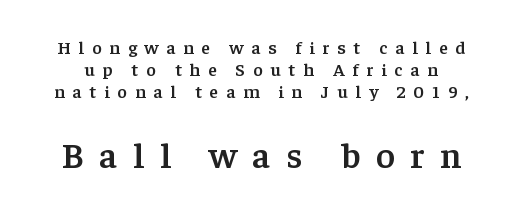
Here the designer chose a conventional face with non-uniform glyph widths. Is the letter spacing exaggerated? Yes — the characters are pushed far apart. Is the type bold? Partly — it's a semibold, heavier than regular but not fully bold. Beneath every word, the page is bare.
